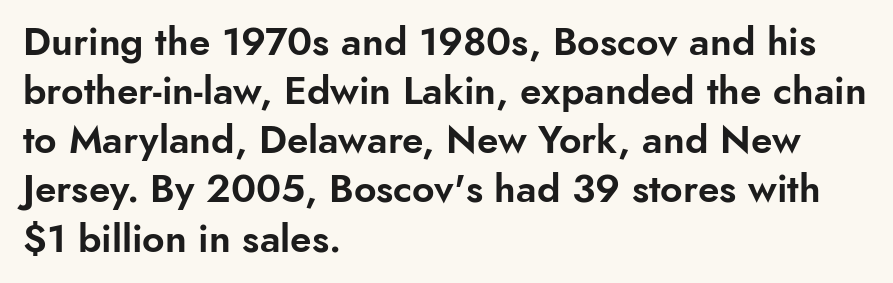
Q: Is the text italic (slanted)? A: No, it is upright.
Q: Is the typeface a serif or a sans-serif typeface? A: Sans-serif.
Q: Is the text underlined? A: No.
Q: How is the paragraph aligned? A: Left-aligned.
Q: Is the spacing between letters normal or unusually wide? A: Normal.
Q: Is the spacing between lines tight, normal or loose? A: Normal.
Q: Width (condensed, normal, or wide)? A: Normal.
Q: Stroke contrast? A: Low.
Q: x-height? A: Small.
Q: Monospaced? A: No.
